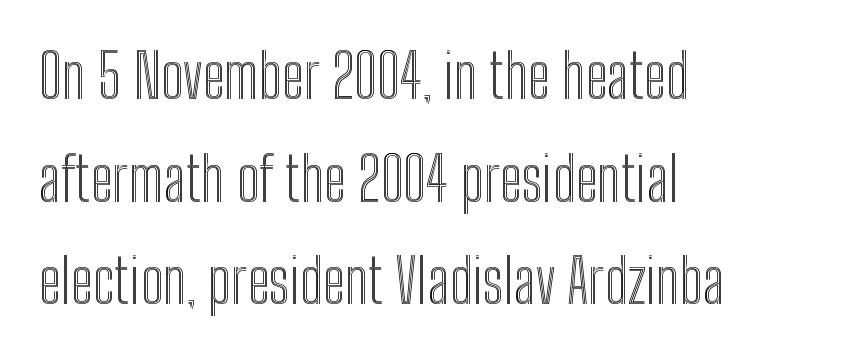
Q: Is the text italic (slanted)? A: No, it is upright.
Q: Is the text underlined? A: No.
Q: How is the paragraph aligned? A: Left-aligned.
Q: Is the spacing between letters normal or unusually wide? A: Normal.
Q: Width (condensed, normal, or wide)? A: Condensed.
Q: x-height? A: Medium.
Q: Monospaced? A: No.
